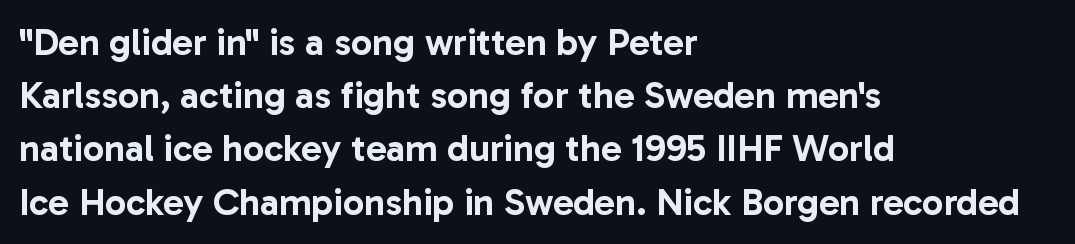
Left-aligned paragraph, ragged on the right. These lines were composed using upright roman letters. Successive baselines arrive at the customary interval. The baseline area is clear.
